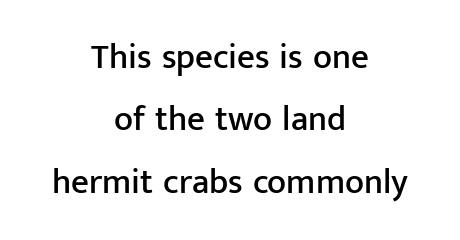
Q: Is the text italic (slanted)? A: No, it is upright.
Q: Is the typeface a serif or a sans-serif typeface? A: Sans-serif.
Q: Is the text underlined? A: No.
Q: How is the paragraph aligned? A: Centered.
Q: Is the spacing between letters normal or unusually wide? A: Normal.
Q: Width (condensed, normal, or wide)? A: Normal.
Q: Stroke contrast? A: Low.
Q: x-height? A: Medium.
Q: Monospaced? A: No.
